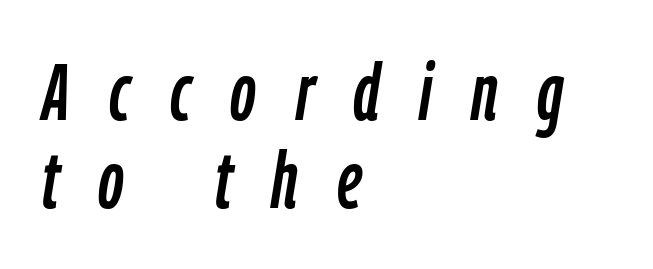
Q: Is the text italic (slanted)? A: Yes, it leans right by about 9 degrees.
Q: Is the text underlined? A: No.
Q: How is the paragraph aligned? A: Left-aligned.
Q: Is the spacing between letters normal or unusually wide? A: Unusually wide.
Q: Is the spacing between lines tight, normal or loose? A: Tight.
Q: Width (condensed, normal, or wide)? A: Condensed.
Q: Stroke contrast? A: Low.
Q: x-height? A: Medium.
Q: Monospaced? A: No.
